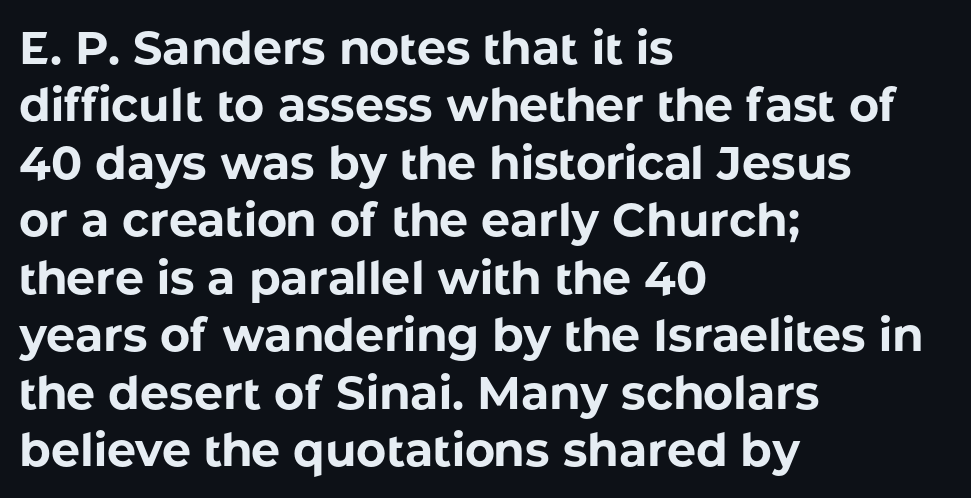
Which margin do the lines hug? The left one — the right edge is uneven. Decoration check: the copy has no underline. The typesetting leans heavy: a genuine bold. Do the characters align in a grid? No, the font is proportional.
